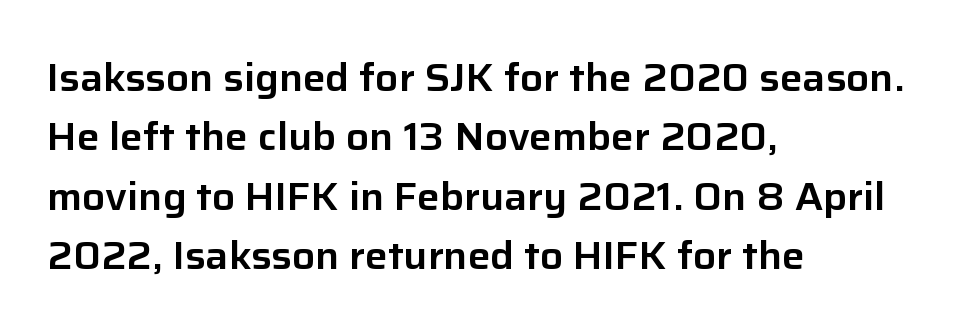
Q: Is the text italic (slanted)? A: No, it is upright.
Q: Is the typeface a serif or a sans-serif typeface? A: Sans-serif.
Q: Is the text underlined? A: No.
Q: How is the paragraph aligned? A: Left-aligned.
Q: Is the spacing between letters normal or unusually wide? A: Normal.
Q: Is the spacing between lines tight, normal or loose? A: Normal.
Q: Width (condensed, normal, or wide)? A: Normal.
Q: Stroke contrast? A: Low.
Q: x-height? A: Medium.
Q: Monospaced? A: No.
